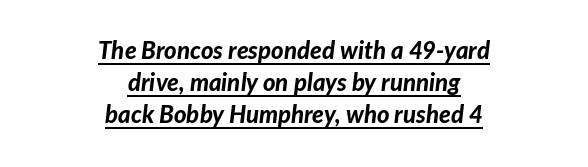
The image shows 24 px bold type, italic (leaning right); set centered, normal line spacing (1.33x), normal letter spacing, underlined.
